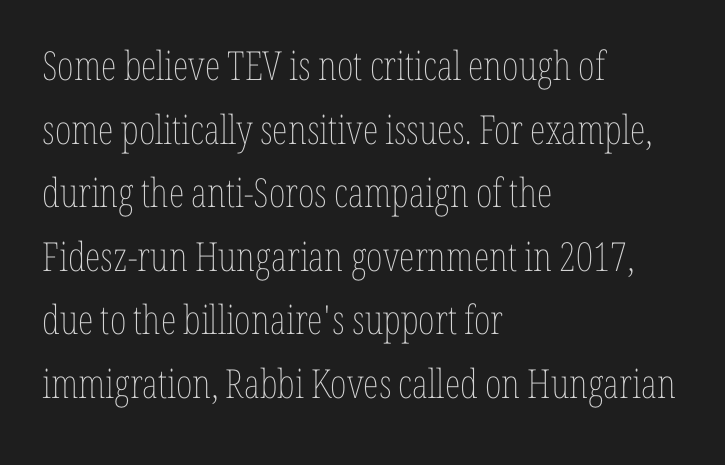
Q: Is the text bold? A: No.
Q: Is the text italic (slanted)? A: No, it is upright.
Q: Is the text underlined? A: No.
Q: How is the paragraph aligned? A: Left-aligned.
Q: Is the spacing between letters normal or unusually wide? A: Normal.
Q: Is the spacing between lines tight, normal or loose? A: Normal.
Q: Width (condensed, normal, or wide)? A: Condensed.
Q: Stroke contrast? A: Low.
Q: x-height? A: Medium.
Q: Monospaced? A: No.
